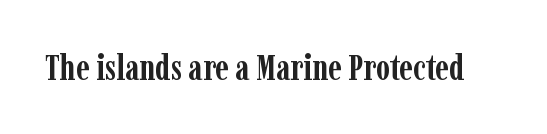
Q: Is the text bold? A: Yes.
Q: Is the text italic (slanted)? A: No, it is upright.
Q: Is the typeface a serif or a sans-serif typeface? A: Serif.
Q: Is the text underlined? A: No.
Q: Is the spacing between letters normal or unusually wide? A: Normal.
Q: Width (condensed, normal, or wide)? A: Condensed.
Q: Stroke contrast? A: Low.
Q: x-height? A: Medium.
Q: Monospaced? A: No.
